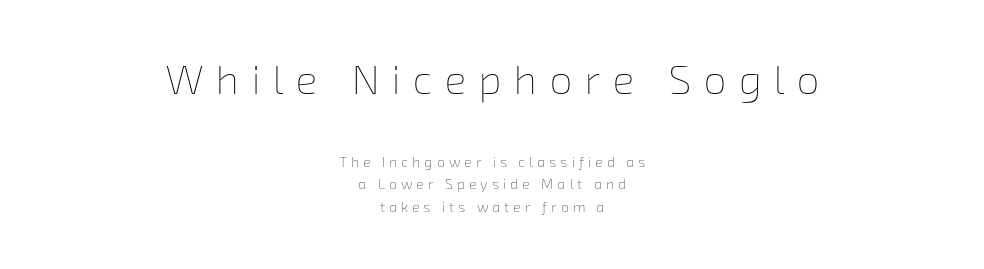
Q: Is the text bold? A: No.
Q: Is the text underlined? A: No.
Q: How is the paragraph aligned? A: Centered.
Q: Is the spacing between letters normal or unusually wide? A: Unusually wide.
Q: Is the spacing between lines tight, normal or loose? A: Normal.
Q: Which block of text is set in a larger size, the first (top) or the second (bottom)? A: The first (top) one.
Q: Width (condensed, normal, or wide)? A: Normal.
Q: Stroke contrast? A: Low.
Q: x-height? A: Medium.
Q: Monospaced? A: No.
